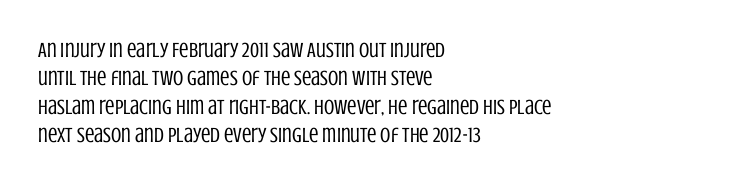
The image shows 21 px text type, upright; set left-aligned, normal line spacing (1.35x), normal letter spacing, not underlined.
